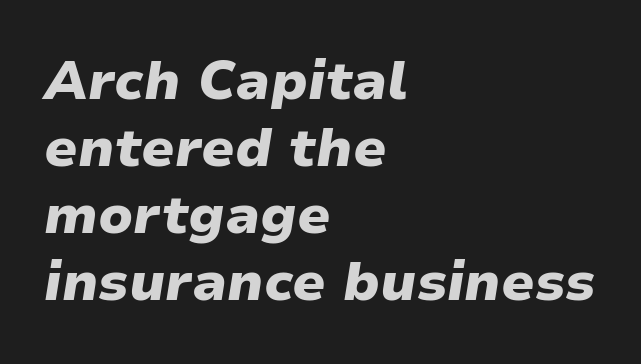
{"italic": "yes", "lean": "right", "slant_degrees": 9, "bold": "yes", "weight": "heavy", "width": "normal", "stroke_contrast": "low", "x_height": "medium", "monospaced": "no", "underline": "no", "align": "left", "line_spacing_ratio": 1.24, "letter_spacing": "normal", "letter_spacing_em": 0.0, "glyph_px": 54}
